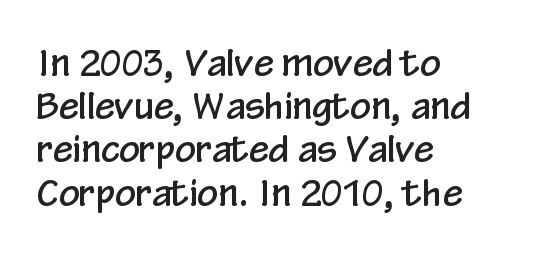
Q: Is the text italic (slanted)? A: No, it is upright.
Q: Is the typeface a serif or a sans-serif typeface? A: Sans-serif.
Q: Is the text underlined? A: No.
Q: How is the paragraph aligned? A: Left-aligned.
Q: Is the spacing between letters normal or unusually wide? A: Normal.
Q: Width (condensed, normal, or wide)? A: Condensed.
Q: Stroke contrast? A: Low.
Q: x-height? A: Medium.
Q: Monospaced? A: No.
